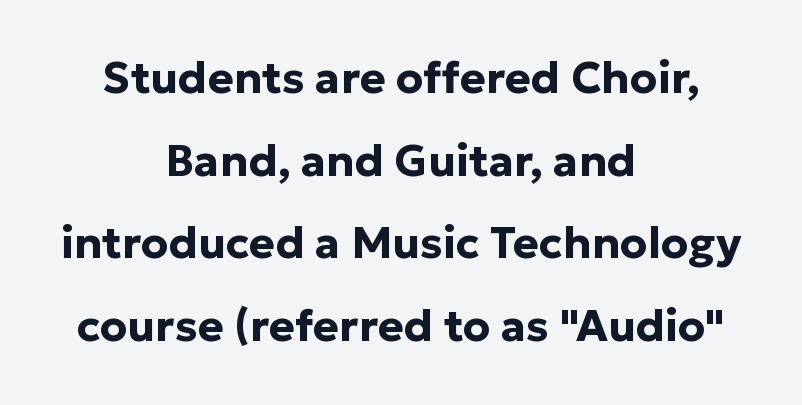
Q: Is the text bold? A: Yes.
Q: Is the text italic (slanted)? A: No, it is upright.
Q: Is the typeface a serif or a sans-serif typeface? A: Sans-serif.
Q: Is the text underlined? A: No.
Q: How is the paragraph aligned? A: Centered.
Q: Is the spacing between letters normal or unusually wide? A: Normal.
Q: Width (condensed, normal, or wide)? A: Normal.
Q: Stroke contrast? A: Low.
Q: x-height? A: Medium.
Q: Monospaced? A: No.
